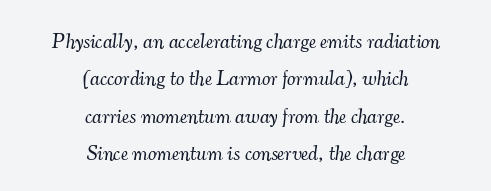
The image shows 21 px text type, italic (leaning right); set centered, line spacing 1.78x, normal letter spacing, not underlined.
